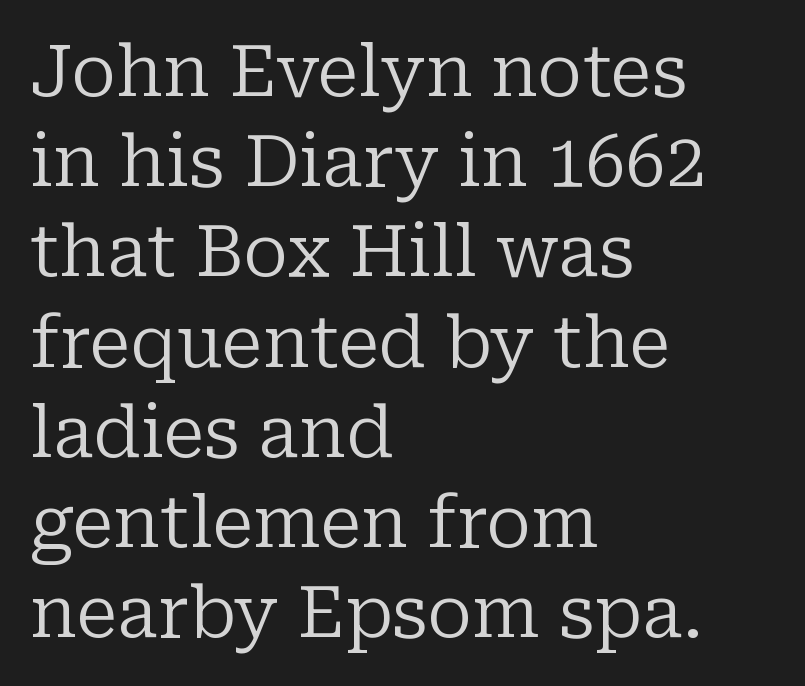
Each new line begins a customary step beneath the previous one. Words float on clear page, feet unadorned. Character widths vary here, with narrow letters taking less room than wide ones. Every stem runs plumb, perpendicular to the baseline. Compared with a centered layout, this one pins lines to the left instead.
